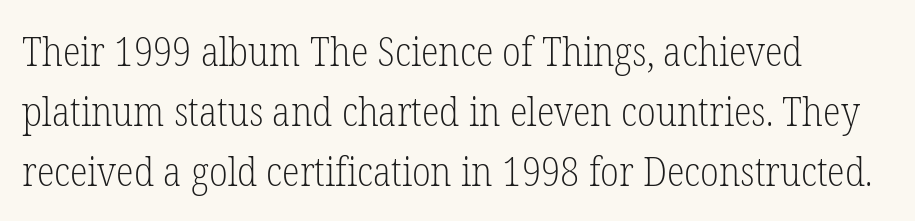
{"serif": "yes", "italic": "no", "bold": "no", "weight": "light", "width": "condensed", "stroke_contrast": "low", "x_height": "medium", "monospaced": "no", "underline": "no", "align": "left", "line_spacing": "normal", "line_spacing_ratio": 1.46, "letter_spacing": "normal", "letter_spacing_em": 0.0, "glyph_px": 41}
